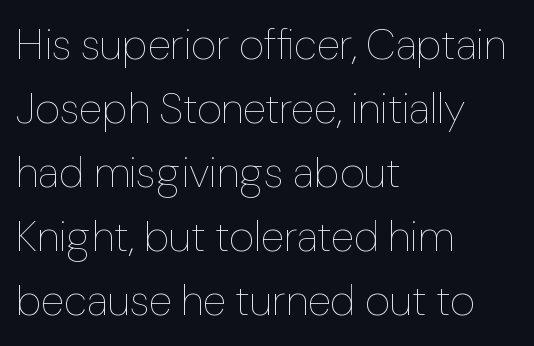
{"italic": "no", "bold": "no", "weight": "thin", "width": "normal", "stroke_contrast": "low", "x_height": "medium", "monospaced": "no", "underline": "no", "align": "left", "line_spacing": "normal", "line_spacing_ratio": 1.49, "letter_spacing": "normal", "letter_spacing_em": 0.0, "glyph_px": 43}
